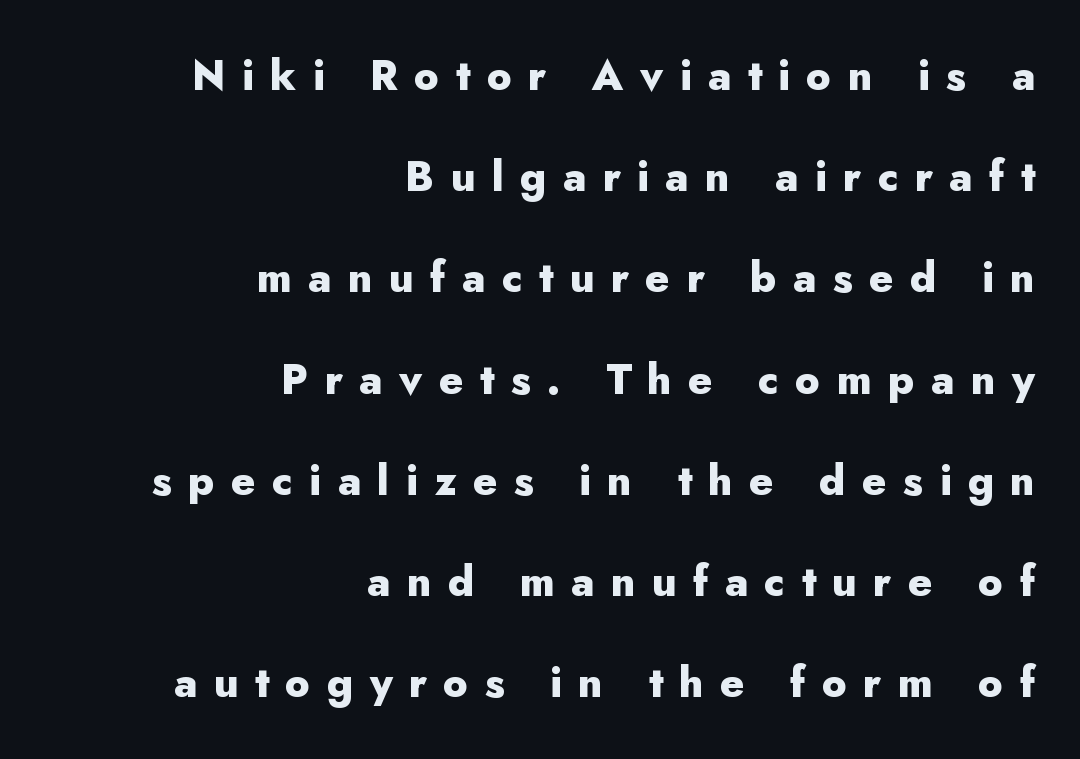
{"serif": "no", "italic": "no", "bold": "yes", "weight": "heavy", "width": "normal", "stroke_contrast": "low", "x_height": "small", "monospaced": "no", "underline": "no", "align": "right", "line_spacing": "loose", "line_spacing_ratio": 2.41, "letter_spacing": "wide", "letter_spacing_em": 0.39, "glyph_px": 42}
